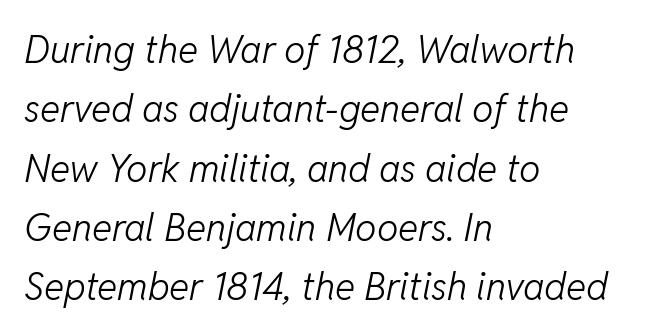
Notice how descenders clear the ascenders below comfortably — that's standard leading. Short and long lines alike share a common starting point at left. Is this a heavy cut? Hardly; it is regular or lighter. The foot of each line stays bare and open.
